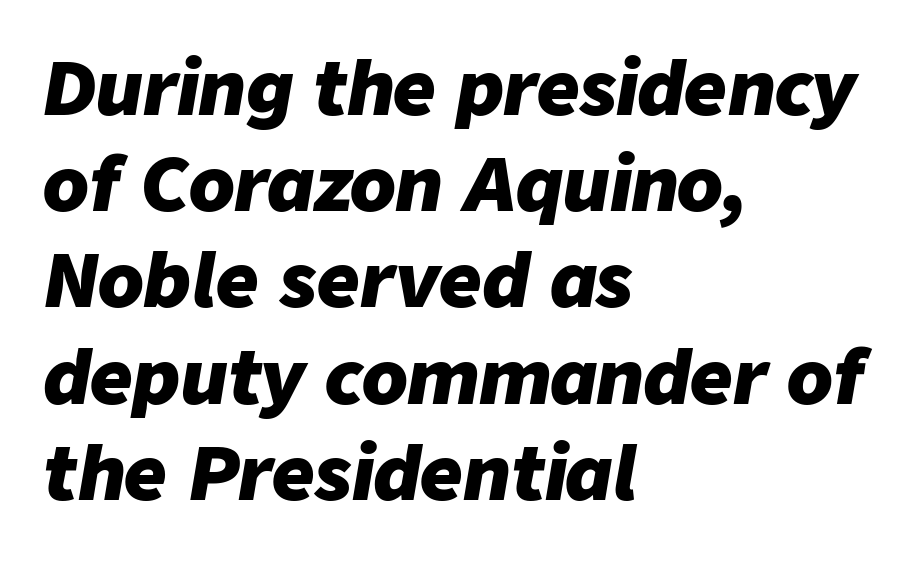
{"italic": "yes", "lean": "right", "slant_degrees": 9, "bold": "yes", "weight": "heavy", "width": "normal", "stroke_contrast": "low", "x_height": "medium", "monospaced": "no", "underline": "no", "align": "left", "line_spacing": "normal", "line_spacing_ratio": 1.3, "letter_spacing": "normal", "letter_spacing_em": 0.0, "glyph_px": 74}
